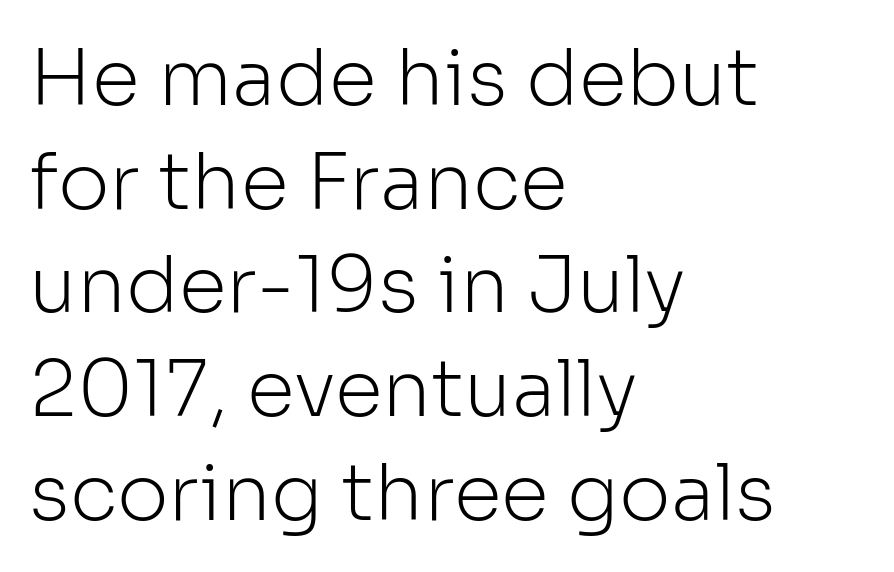
{"serif": "no", "italic": "no", "bold": "no", "weight": "light", "width": "normal", "stroke_contrast": "low", "x_height": "medium", "monospaced": "no", "underline": "no", "align": "left", "line_spacing": "normal", "line_spacing_ratio": 1.33, "letter_spacing": "normal", "letter_spacing_em": 0.0, "glyph_px": 78}
